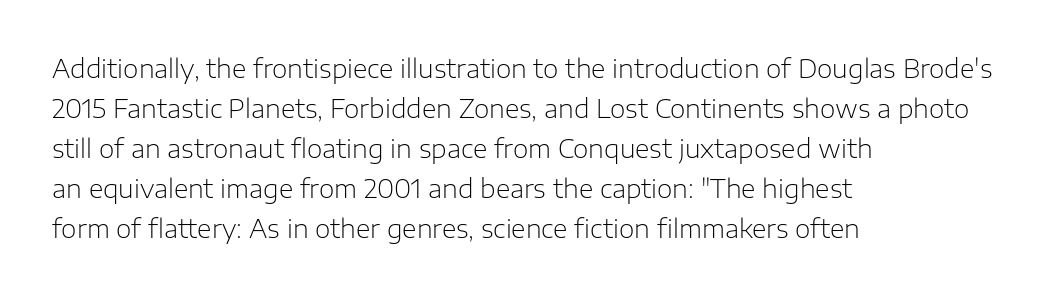
Q: Is the text bold? A: No.
Q: Is the text italic (slanted)? A: No, it is upright.
Q: Is the text underlined? A: No.
Q: How is the paragraph aligned? A: Left-aligned.
Q: Is the spacing between letters normal or unusually wide? A: Normal.
Q: Is the spacing between lines tight, normal or loose? A: Normal.
